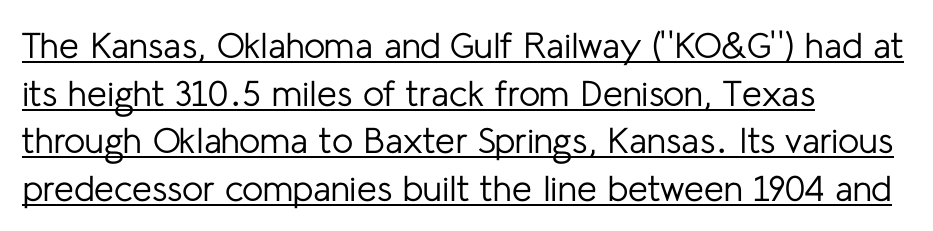
{"serif": "no", "italic": "no", "bold": "no", "weight": "regular", "width": "normal", "stroke_contrast": "low", "x_height": "medium", "monospaced": "no", "underline": "yes", "align": "left", "line_spacing": "normal", "line_spacing_ratio": 1.32, "letter_spacing": "normal", "letter_spacing_em": 0.0, "glyph_px": 36}
